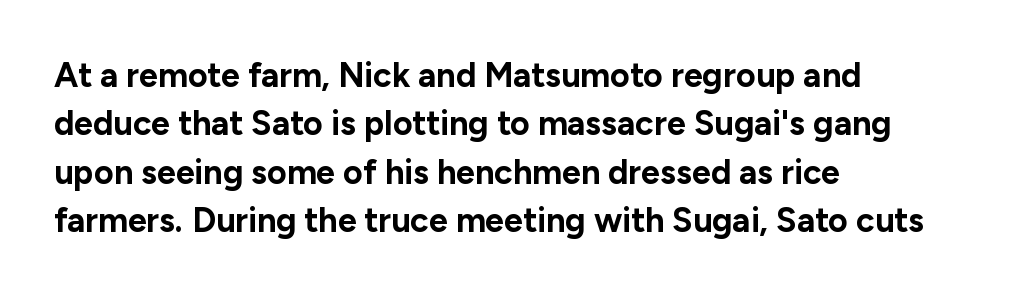
Clear beneath every line of the passage. Notice how descenders clear the ascenders below comfortably — that's standard leading. The letters carry no serifs — their stems end cleanly without finishing strokes. This is heavy type, rendered in bold. Does the copy run flush right? No — it runs flush left.
